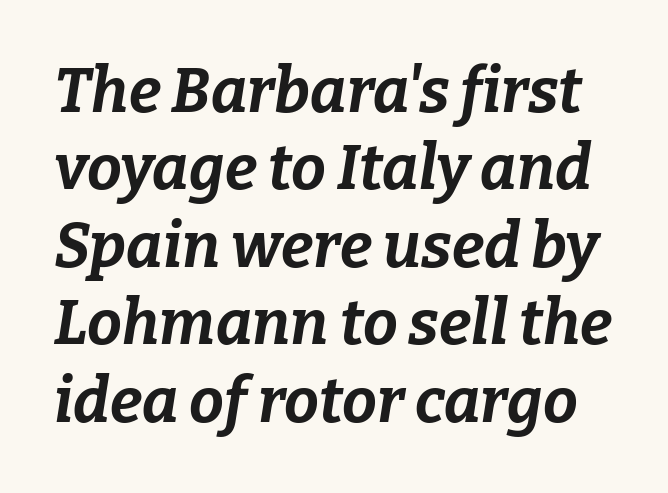
The image shows 62 px bold type, italic (leaning right); set normal line spacing (1.25x), normal letter spacing, not underlined; low stroke contrast and a medium x-height.
